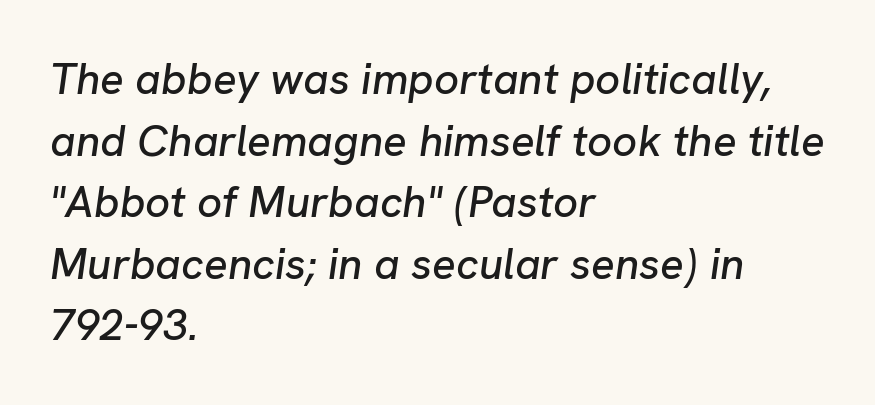
Unmarked baselines from the first word to the last. A typesetter would mark this as italic. Is there much room between lines? A standard amount, neither cramped nor airy. Honestly, the letter spacing is just normal — you wouldn't notice it. You could not count columns in this text — the font is proportionally spaced.
